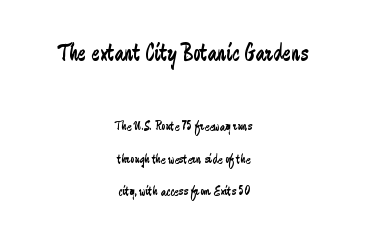
Neither beginnings nor endings align; midpoints do. Summary of weight: not heavy and not bold. Compare the two chunks: the upper has the greater cap height. Words float on clear page, feet unadorned. Students, observe: this is what heavily led, spacious text looks like.
